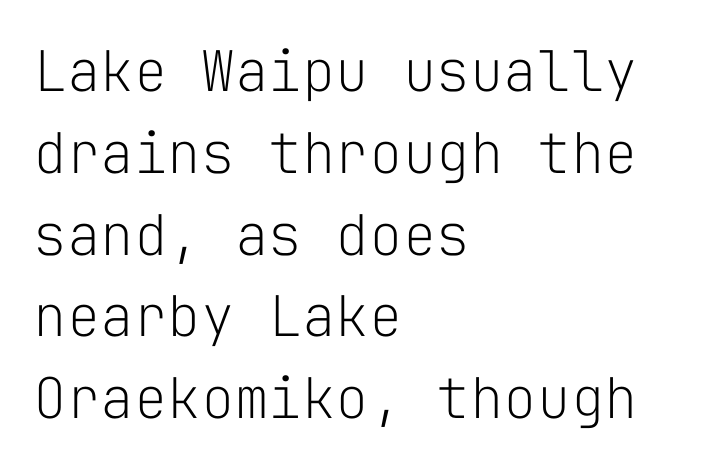
Q: Is the text bold? A: No.
Q: Is the text italic (slanted)? A: No, it is upright.
Q: Is the typeface a serif or a sans-serif typeface? A: Sans-serif.
Q: Is the text underlined? A: No.
Q: How is the paragraph aligned? A: Left-aligned.
Q: Is the spacing between letters normal or unusually wide? A: Normal.
Q: Is the spacing between lines tight, normal or loose? A: Normal.
Q: Width (condensed, normal, or wide)? A: Normal.
Q: Stroke contrast? A: Low.
Q: x-height? A: Medium.
Q: Monospaced? A: Yes.
